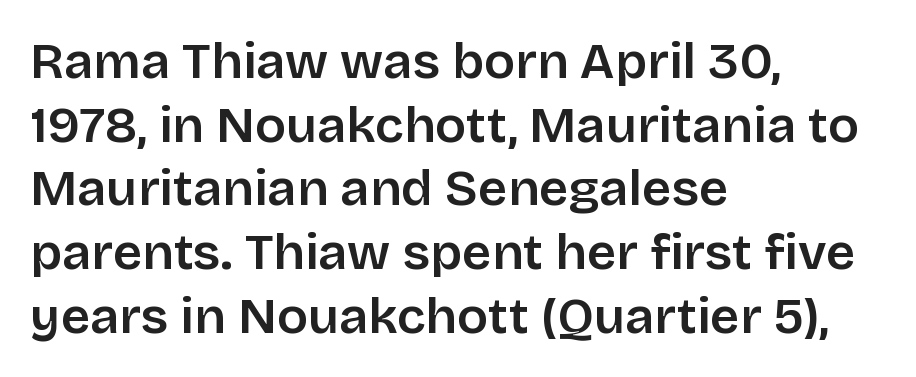
{"serif": "no", "italic": "no", "bold": "semi", "weight": "semibold", "width": "normal", "stroke_contrast": "low", "x_height": "large", "monospaced": "no", "underline": "no", "align": "left", "line_spacing": "normal", "line_spacing_ratio": 1.25, "letter_spacing": "normal", "letter_spacing_em": 0.0, "glyph_px": 51}
